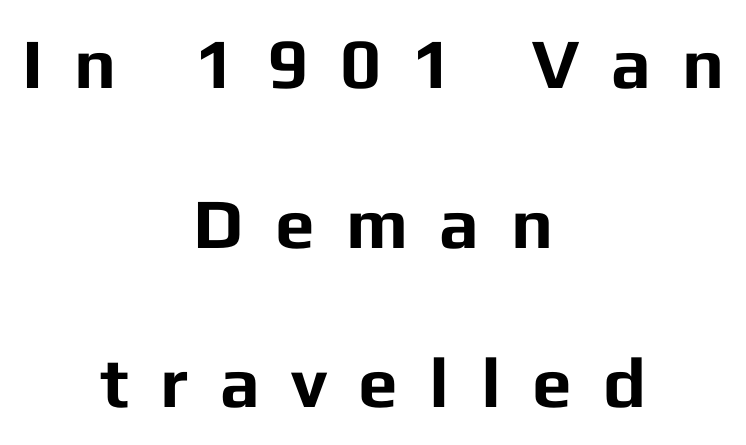
If you measured baseline to baseline, you'd find a long distance. The specimen reads as upright at a glance. The font is running at its bold setting. Someone cranked the tracking dial way up on this one.
